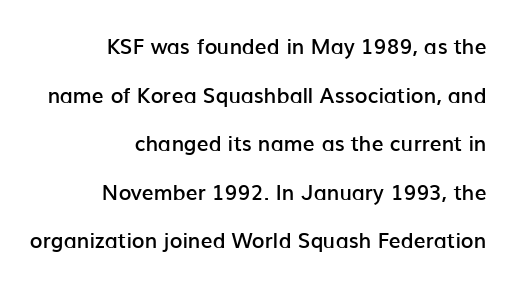
The image shows 21 px text type, upright; set right-aligned, loose line spacing (2.31x), normal letter spacing, not underlined.
